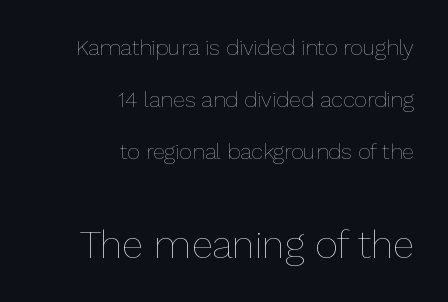
Reading top to bottom, the characters get bigger at the block break. Beneath every word, the page is bare. Compared with typical paragraphs, the rows here are farther apart. Reading down the block, your eye finds every line finishing at a fixed right position. Letter spacing: default.
